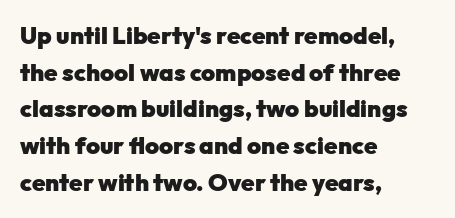
The image shows 24 px bold type, upright; set left-aligned, normal line spacing (1.53x), normal letter spacing, not underlined.
